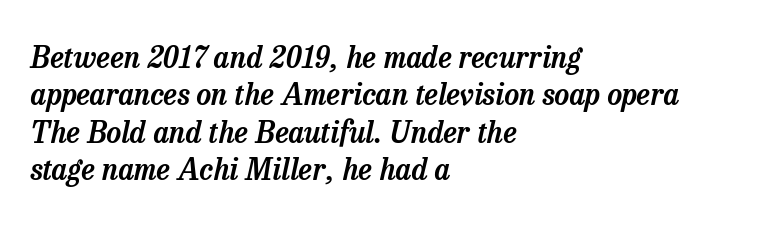
This sample has the flowing, uneven cadence of proportional lettering. Quick note: italic. The designer left line spacing at the default. Font category for this specimen: serif. Line beginnings align vertically; line endings do not.
